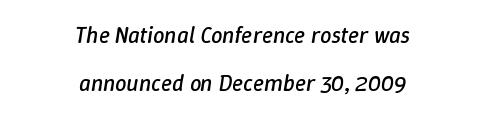
The image shows 23 px text type, italic (leaning right); set centered, loose line spacing (2.08x), normal letter spacing, not underlined.
